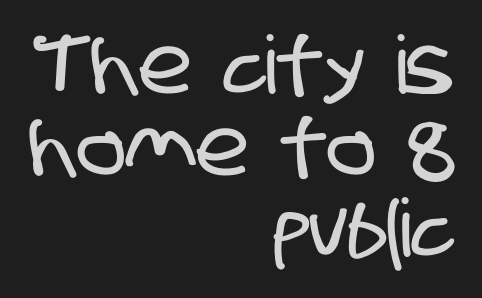
Default kerning and tracking; the words read as compact shapes. Leading is clearly below the norm, producing a dense column. The rendering shows plain stroke endings on the letterforms — a sans-serif design. Letters rest on an invisible, unmarked baseline. You could not count columns in this text — the font is proportionally spaced. A student would call this right alignment; a typographer would say flush right, rag left.
